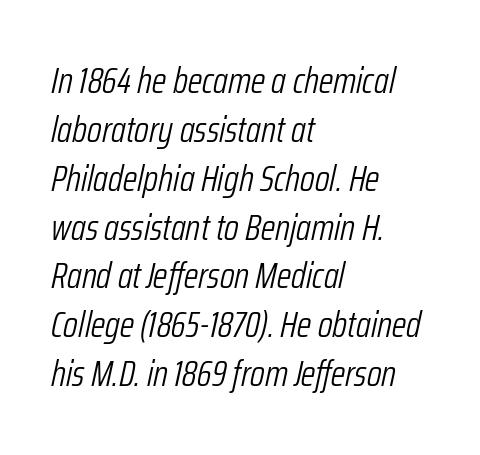
The image shows 37 px light, condensed type, italic (leaning right); set left-aligned, normal line spacing (1.32x), normal letter spacing, not underlined; low stroke contrast and a medium x-height.
